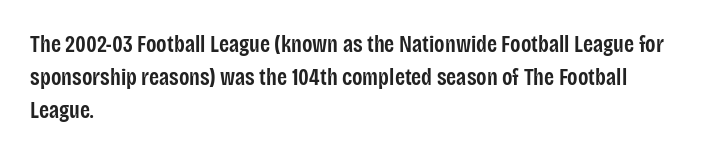
The image shows 23 px text type, upright; set left-aligned, normal line spacing (1.43x), normal letter spacing, not underlined.
